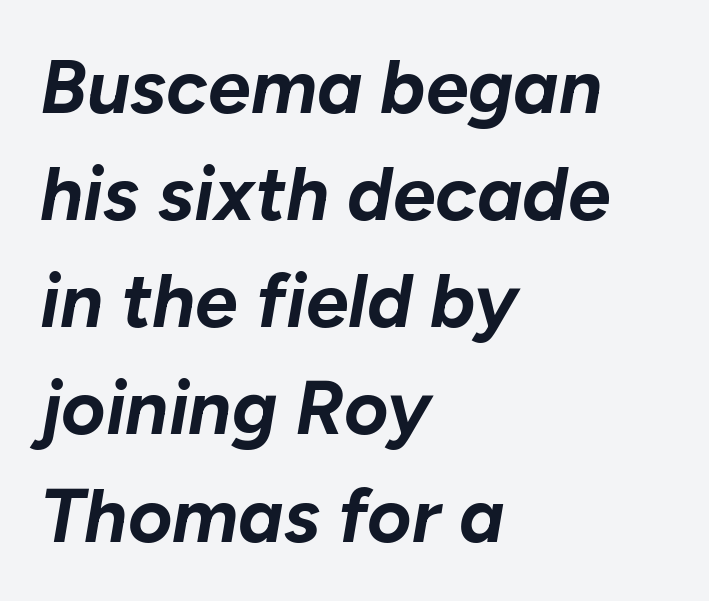
The image shows 76 px bold type, italic (leaning right); set left-aligned, normal line spacing (1.41x), normal letter spacing, not underlined; low stroke contrast and a medium x-height.
